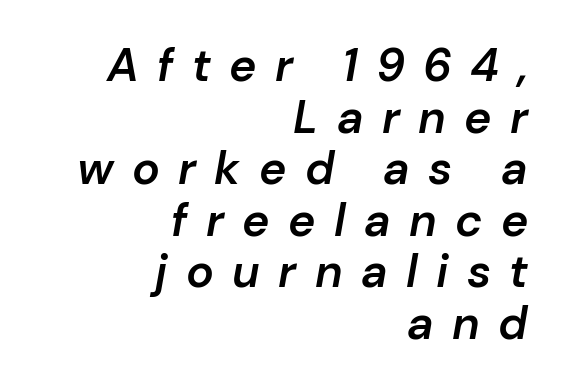
{"italic": "yes", "lean": "right", "slant_degrees": 10, "bold": "semi", "weight": "semibold", "width": "normal", "stroke_contrast": "low", "x_height": "medium", "monospaced": "no", "underline": "no", "align": "right", "line_spacing": "tight", "line_spacing_ratio": 1.12, "letter_spacing": "wide", "letter_spacing_em": 0.4, "glyph_px": 46}
